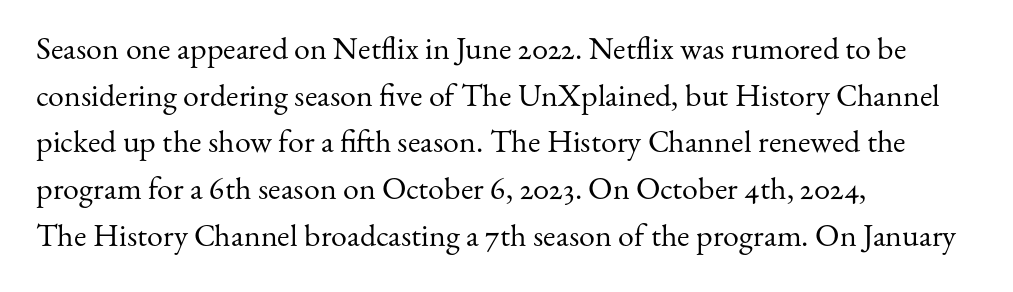
The image shows 32 px regular-weight serif type, upright; set left-aligned, normal line spacing (1.46x), normal letter spacing, not underlined; medium stroke contrast and a small x-height.
